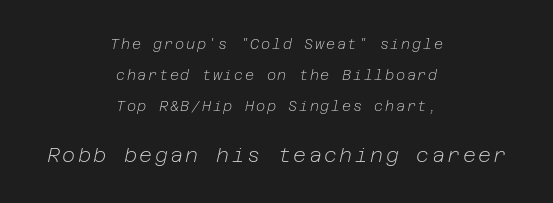
Stems and bowls with no extra thickness — not bold. Block two is the big one; block one sits smaller above it. The paragraph shown floats in the horizontal middle. No word sits above an underline.
